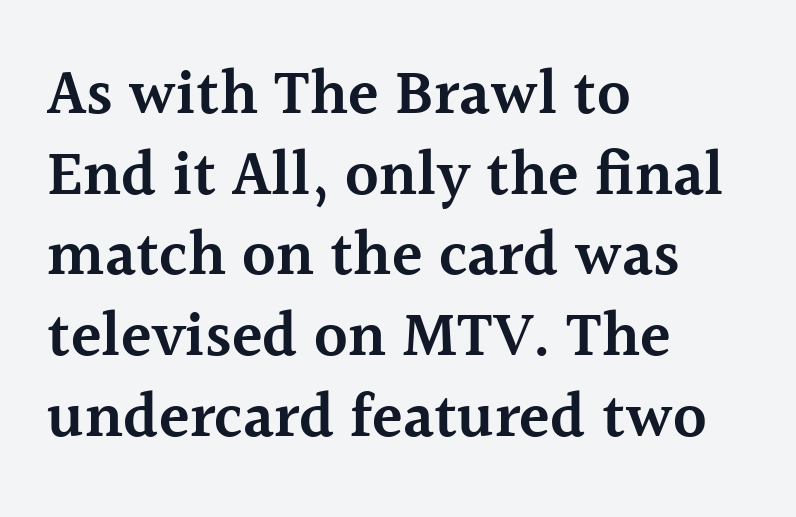
{"serif": "yes", "italic": "no", "bold": "semi", "weight": "semibold", "width": "normal", "x_height": "medium", "monospaced": "no", "underline": "no", "align": "left", "line_spacing": "normal", "line_spacing_ratio": 1.28, "letter_spacing": "normal", "letter_spacing_em": 0.0, "glyph_px": 63}
